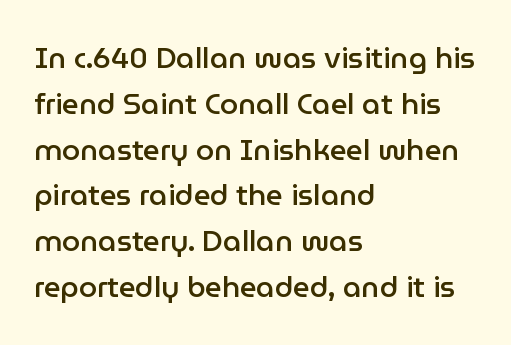
Q: Is the text bold? A: Semi-bold.
Q: Is the text italic (slanted)? A: No, it is upright.
Q: Is the typeface a serif or a sans-serif typeface? A: Sans-serif.
Q: Is the text underlined? A: No.
Q: How is the paragraph aligned? A: Left-aligned.
Q: Is the spacing between letters normal or unusually wide? A: Normal.
Q: Is the spacing between lines tight, normal or loose? A: Normal.
Q: Width (condensed, normal, or wide)? A: Normal.
Q: Stroke contrast? A: Low.
Q: x-height? A: Medium.
Q: Monospaced? A: No.
